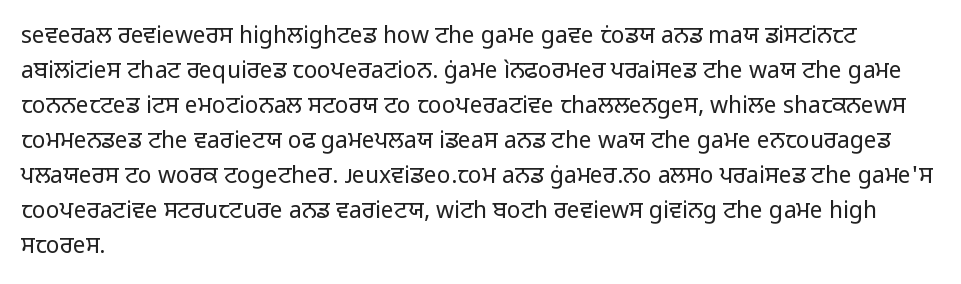
Q: Is the text bold? A: No.
Q: Is the text italic (slanted)? A: No, it is upright.
Q: Is the text underlined? A: No.
Q: How is the paragraph aligned? A: Left-aligned.
Q: Is the spacing between letters normal or unusually wide? A: Normal.
Q: Is the spacing between lines tight, normal or loose? A: Normal.
